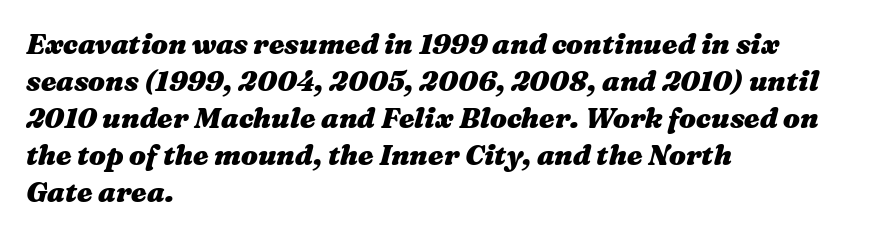
{"italic": "yes", "lean": "right", "slant_degrees": 16, "bold": "yes", "weight": "heavy", "width": "wide", "stroke_contrast": "medium", "x_height": "medium", "monospaced": "no", "underline": "no", "align": "left", "line_spacing": "normal", "line_spacing_ratio": 1.32, "letter_spacing": "normal", "letter_spacing_em": 0.0, "glyph_px": 28}
